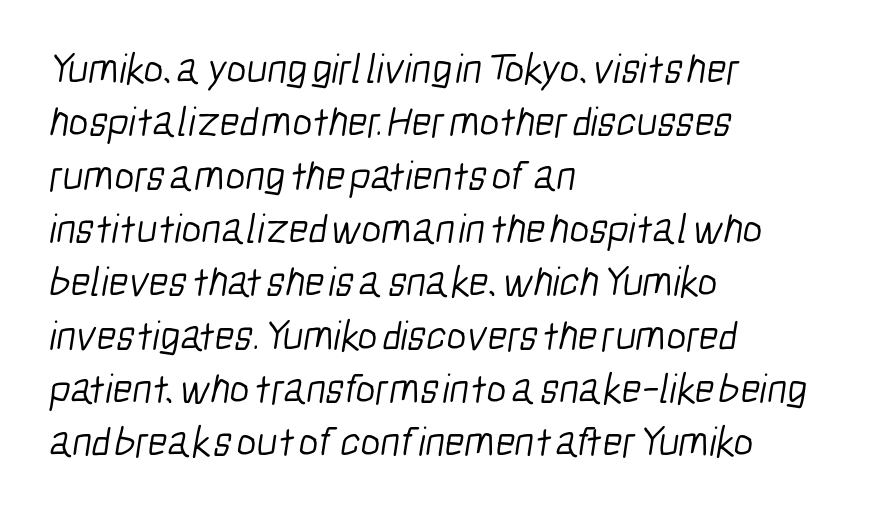
The image shows 42 px light, condensed sans-serif type; set left-aligned, normal line spacing (1.27x), normal letter spacing, not underlined; low stroke contrast and a medium x-height.
